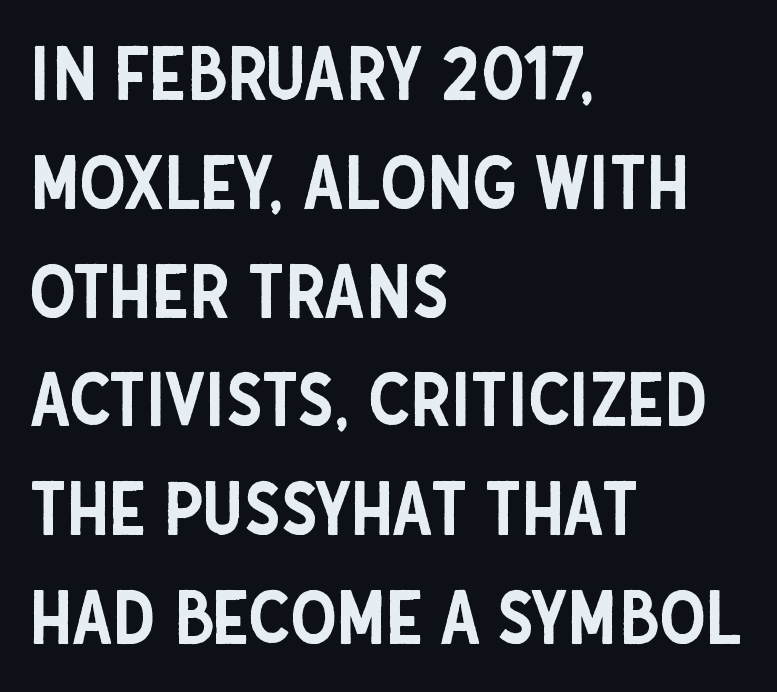
{"serif": "no", "italic": "no", "width": "condensed", "stroke_contrast": "low", "x_height": "large", "monospaced": "no", "underline": "no", "align": "left", "line_spacing": "normal", "line_spacing_ratio": 1.47, "letter_spacing": "normal", "letter_spacing_em": 0.0, "glyph_px": 74}
